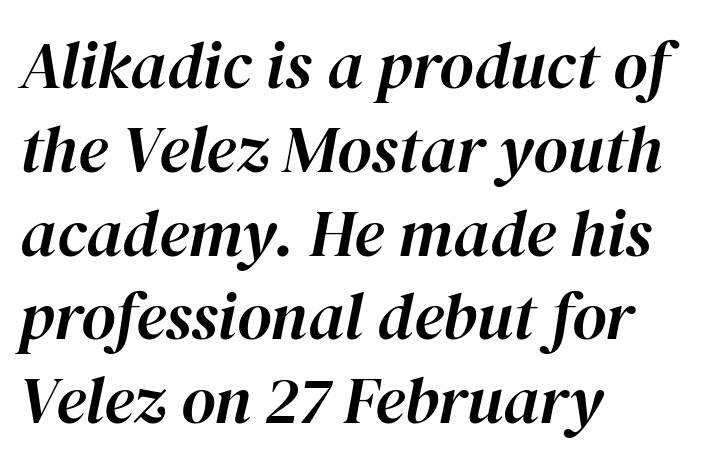
{"italic": "yes", "lean": "right", "slant_degrees": 12, "width": "normal", "stroke_contrast": "high", "x_height": "medium", "monospaced": "no", "underline": "no", "align": "left", "line_spacing": "normal", "line_spacing_ratio": 1.27, "letter_spacing": "normal", "letter_spacing_em": 0.0, "glyph_px": 66}
